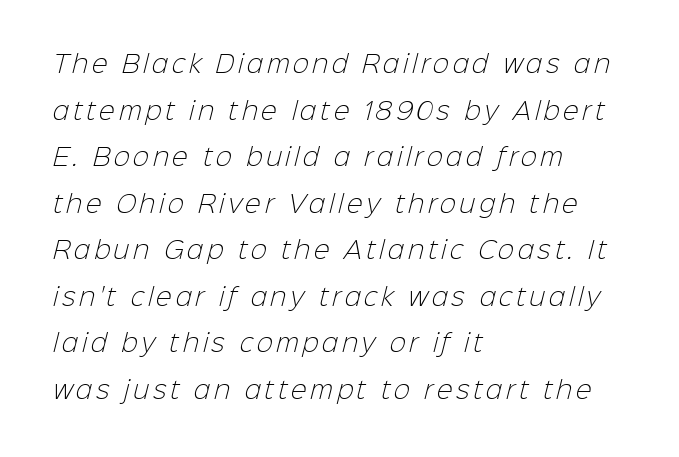
{"bold": "no", "underline": "no", "align": "left", "line_spacing": "loose", "line_spacing_ratio": 1.94, "glyph_px": 24}
